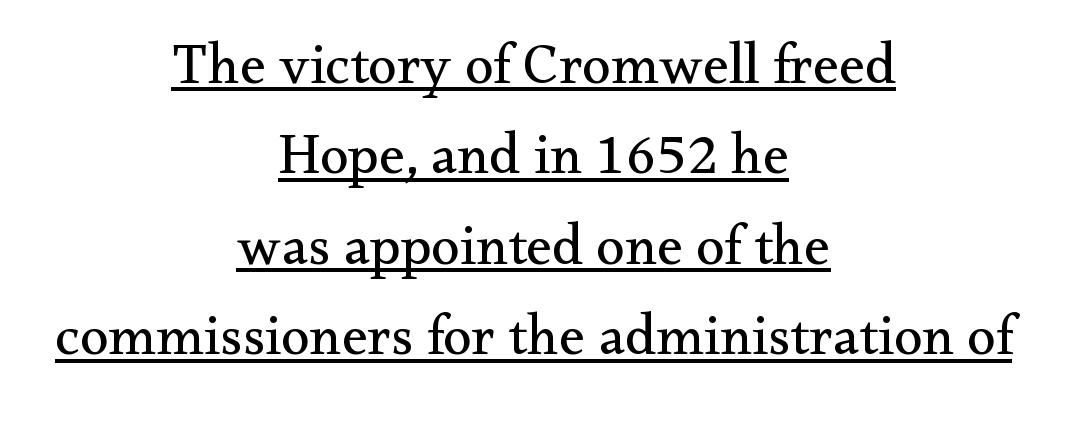
Q: Is the text bold? A: No.
Q: Is the text italic (slanted)? A: No, it is upright.
Q: Is the typeface a serif or a sans-serif typeface? A: Serif.
Q: Is the text underlined? A: Yes.
Q: How is the paragraph aligned? A: Centered.
Q: Is the spacing between letters normal or unusually wide? A: Normal.
Q: Is the spacing between lines tight, normal or loose? A: Normal.
Q: Width (condensed, normal, or wide)? A: Normal.
Q: Stroke contrast? A: Medium.
Q: x-height? A: Small.
Q: Monospaced? A: No.
